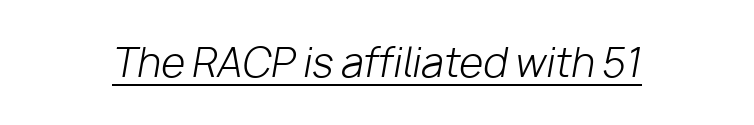
You can see a thin bar hugging the bottom of the glyphs. Bold? No — there's no thickening of the strokes. These lines are rendered in a variable-pitch font. Honestly, the letter spacing is just normal — you wouldn't notice it. Yep, that's italic — everything's leaning.
